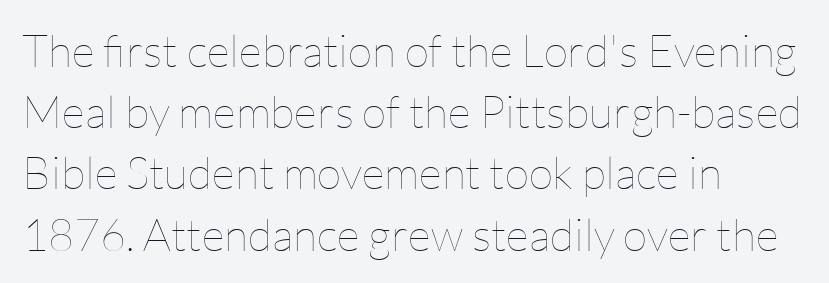
Q: Is the text bold? A: No.
Q: Is the text italic (slanted)? A: No, it is upright.
Q: Is the text underlined? A: No.
Q: How is the paragraph aligned? A: Left-aligned.
Q: Is the spacing between letters normal or unusually wide? A: Normal.
Q: Is the spacing between lines tight, normal or loose? A: Normal.
Q: Width (condensed, normal, or wide)? A: Normal.
Q: Stroke contrast? A: Low.
Q: x-height? A: Medium.
Q: Monospaced? A: No.
